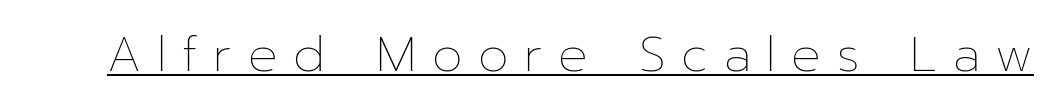
The image shows 49 px thin type, upright; set unusually wide letter spacing (+0.32 em), underlined; low stroke contrast and a medium x-height.
